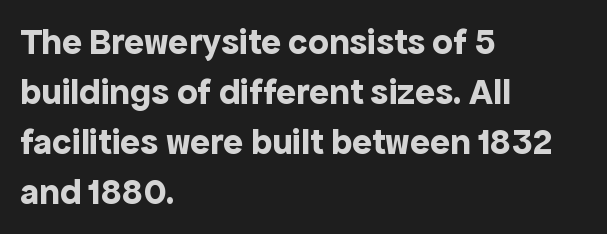
{"serif": "no", "italic": "no", "bold": "yes", "weight": "bold", "width": "normal", "x_height": "medium", "monospaced": "no", "underline": "no", "align": "left", "line_spacing": "normal", "line_spacing_ratio": 1.35, "letter_spacing": "normal", "letter_spacing_em": 0.0, "glyph_px": 37}
